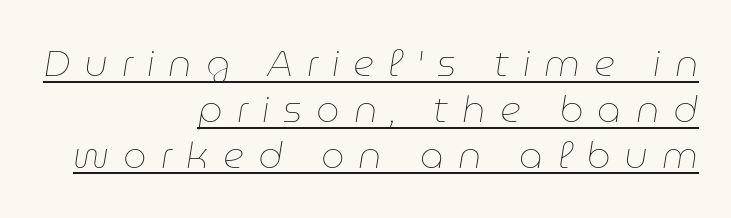
Q: Is the text bold? A: No.
Q: Is the text italic (slanted)? A: Yes, it leans right by about 9 degrees.
Q: Is the text underlined? A: Yes.
Q: How is the paragraph aligned? A: Right-aligned.
Q: Is the spacing between letters normal or unusually wide? A: Unusually wide.
Q: Width (condensed, normal, or wide)? A: Normal.
Q: Stroke contrast? A: Low.
Q: x-height? A: Medium.
Q: Monospaced? A: No.
